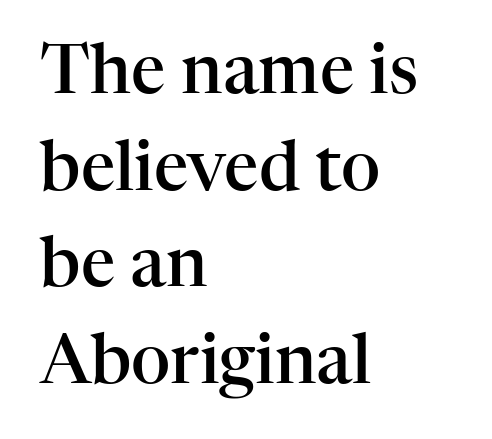
Beneath every word, the page is bare. Does the weight exceed regular? Yes, but only to semibold. The letterforms sit shoulder to shoulder at normal distance. The passage shown is typeset with a serif family.
